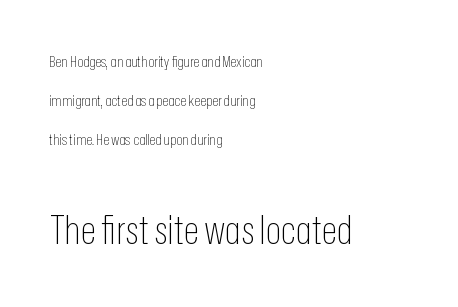
The image shows 41 px thin, condensed sans-serif type, upright; set left-aligned, loose line spacing (2.44x), normal letter spacing, not underlined; the second (bottom) block is 2.56x larger; low stroke contrast and a medium x-height.
